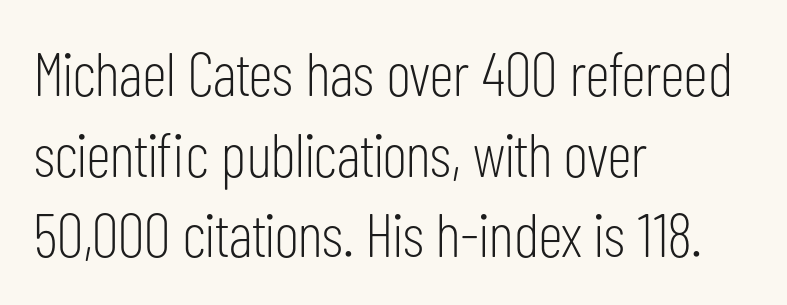
You could not count columns in this text — the font is proportionally spaced. No heavy texture on the line: the type isn't bold. Typographically, this falls in the sans-serif category. These lines keep a tight, regular rhythm from letter to letter. Check the space under the baseline: it is left empty. A normal amount of white space separates one row of letters from the next.
